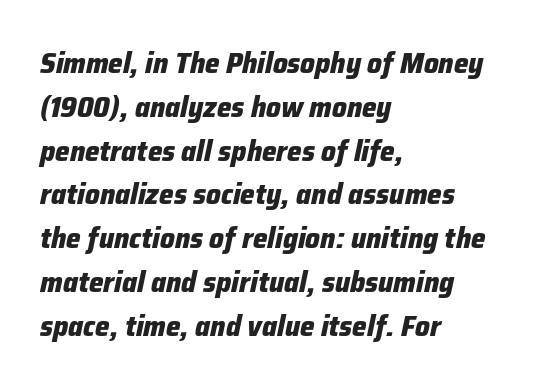
Q: Is the text bold? A: Yes.
Q: Is the text italic (slanted)? A: Yes, it leans right by about 12 degrees.
Q: Is the text underlined? A: No.
Q: How is the paragraph aligned? A: Left-aligned.
Q: Is the spacing between letters normal or unusually wide? A: Normal.
Q: Is the spacing between lines tight, normal or loose? A: Normal.
Q: Width (condensed, normal, or wide)? A: Normal.
Q: Stroke contrast? A: Low.
Q: x-height? A: Medium.
Q: Monospaced? A: No.
